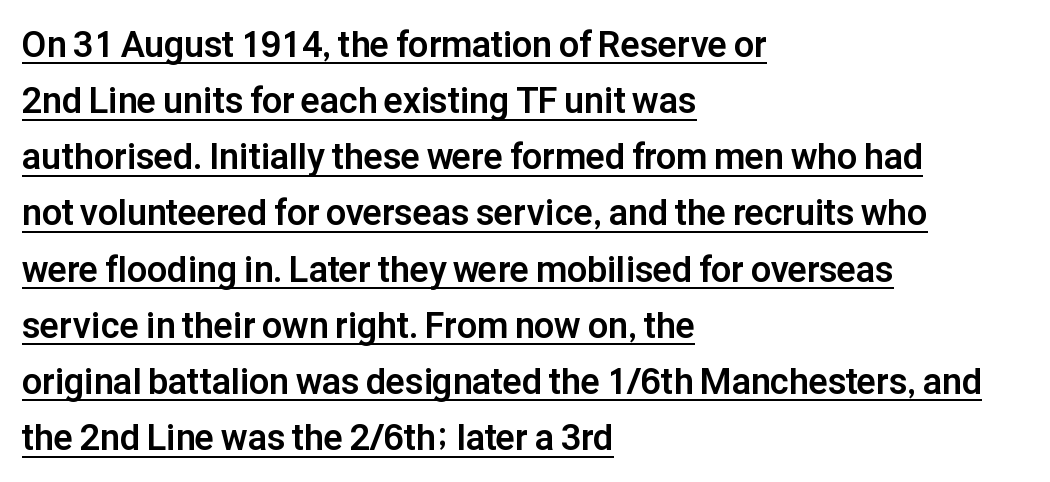
In terms of posture, this sample is upright. These lines are rendered in a variable-pitch font. Is there an underline? Yes — a line sits under the letters. Characters follow at the spacing the type designer built in. The rendering uses a bold face; every stroke is thick and dark.
